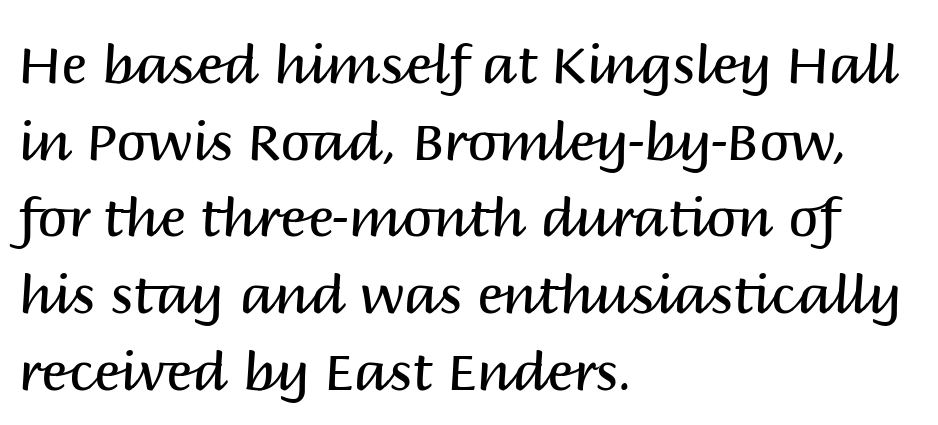
Heft: none added — not bold. The designer left line spacing at the default. Look at the bottom of the vertical strokes: they stop flat, with no serifs. There is no visible air inserted between adjacent glyphs.
